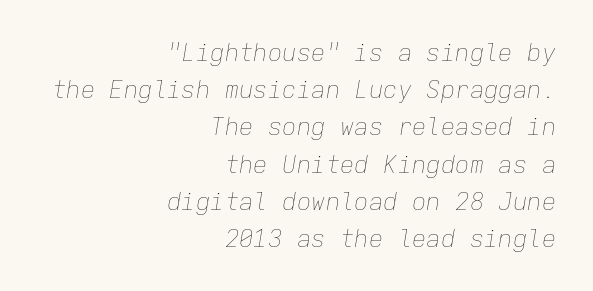
Standard letterfit; no display-style spreading of the glyphs. Beneath every word, the page is bare. The space between consecutive lines is moderate. Does the copy run flush right? Yes — the right margin is perfectly even.
